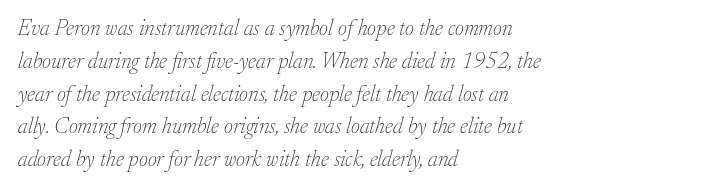
The image shows 22 px text type, italic (leaning right); set left-aligned, normal line spacing (1.49x), normal letter spacing, not underlined.
